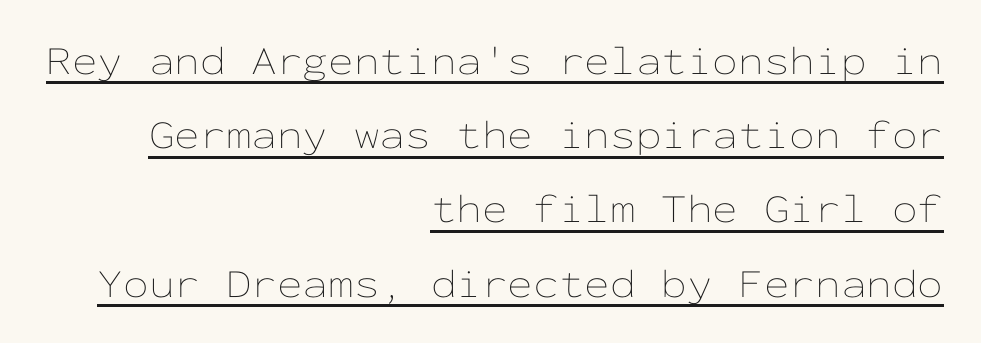
{"italic": "no", "bold": "no", "weight": "thin", "width": "wide", "stroke_contrast": "low", "x_height": "medium", "monospaced": "yes", "underline": "yes", "align": "right", "line_spacing_ratio": 1.81, "letter_spacing": "normal", "letter_spacing_em": 0.0, "glyph_px": 41}
